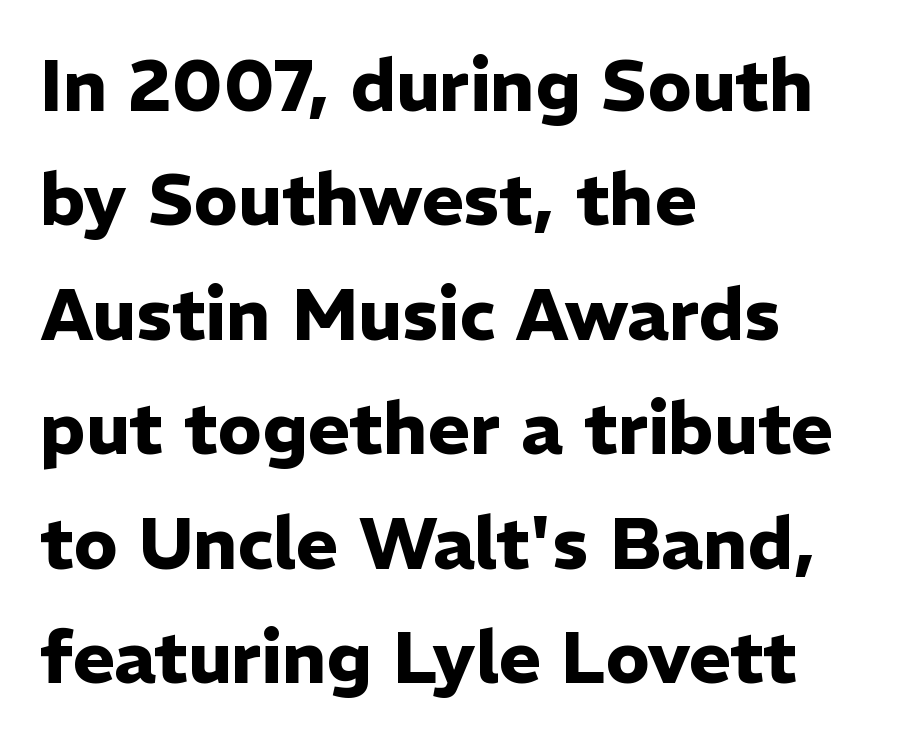
The passage shown stacks its lines at a standard gap. You can tell from the bare stems that sans-serif type was used. No extra tracking has been applied to these lines. Students, this is bold: see how much ink each stroke carries. Do the letters lean? They stand straight. The glyphs are unaccompanied by any horizontal stroke below them.
